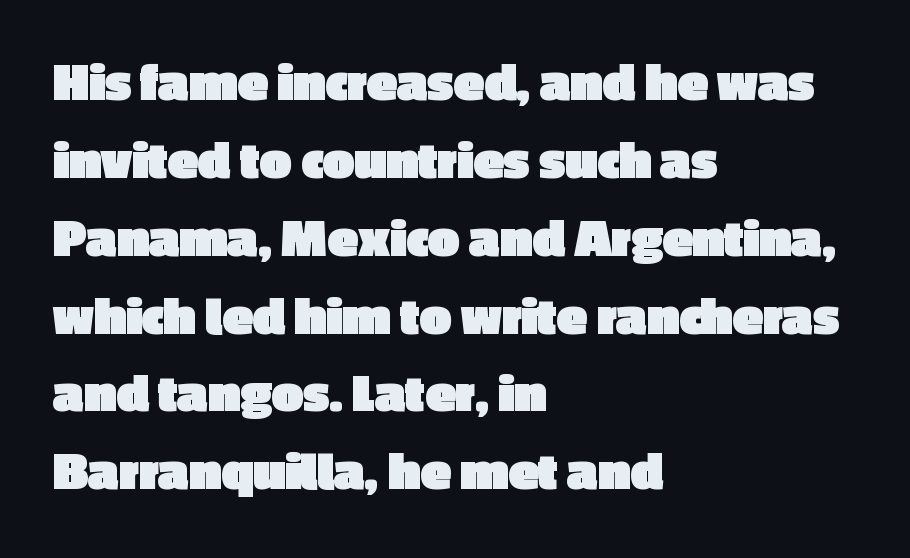
Q: Is the text bold? A: Yes.
Q: Is the text italic (slanted)? A: No, it is upright.
Q: Is the typeface a serif or a sans-serif typeface? A: Sans-serif.
Q: Is the text underlined? A: No.
Q: How is the paragraph aligned? A: Left-aligned.
Q: Is the spacing between letters normal or unusually wide? A: Normal.
Q: Is the spacing between lines tight, normal or loose? A: Normal.
Q: Width (condensed, normal, or wide)? A: Normal.
Q: x-height? A: Medium.
Q: Monospaced? A: No.
